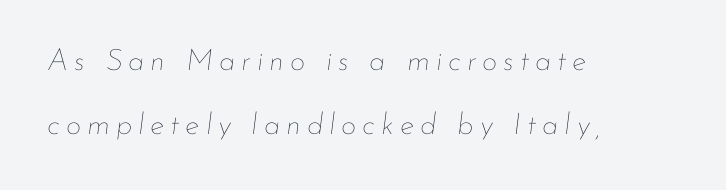
Q: Is the text bold? A: No.
Q: Is the text italic (slanted)? A: Yes, it leans right by about 7 degrees.
Q: Is the text underlined? A: No.
Q: How is the paragraph aligned? A: Left-aligned.
Q: Is the spacing between letters normal or unusually wide? A: Unusually wide.
Q: Is the spacing between lines tight, normal or loose? A: Loose.
Q: Width (condensed, normal, or wide)? A: Normal.
Q: Stroke contrast? A: Low.
Q: x-height? A: Small.
Q: Monospaced? A: No.
